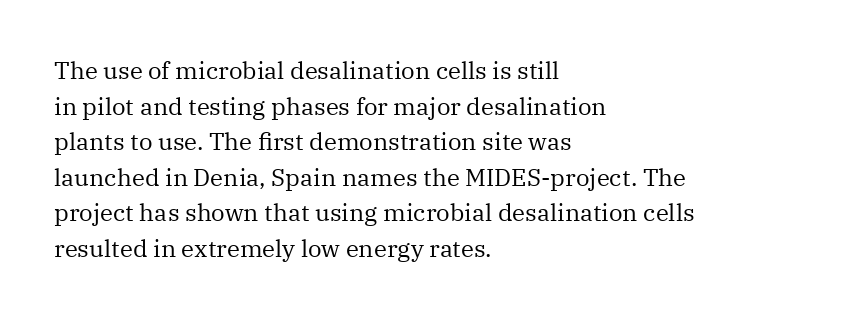
No italicization has been applied; the sample stays upright. Each line starts at the same left margin while the right side varies. Weight: regular or lighter. Compared with typical paragraphs, the rows here are spaced about the same. No extra tracking has been applied to these lines. Any mark beneath the type? The region is blank.
